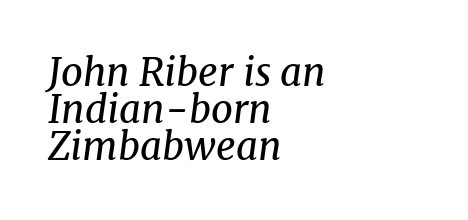
{"serif": "yes", "italic": "yes", "lean": "right", "slant_degrees": 8, "bold": "no", "weight": "regular", "width": "normal", "stroke_contrast": "medium", "x_height": "medium", "monospaced": "no", "underline": "no", "align": "left", "line_spacing": "tight", "line_spacing_ratio": 0.98, "letter_spacing": "normal", "letter_spacing_em": 0.0, "glyph_px": 38}
